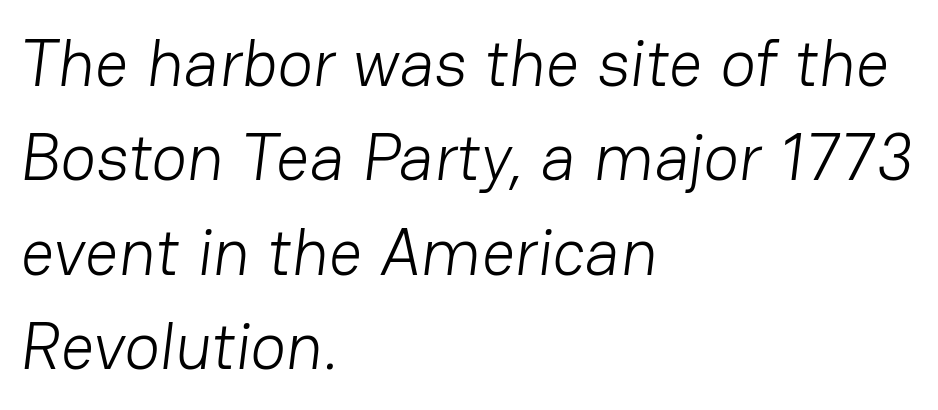
The image shows 66 px light sans-serif type; set left-aligned, normal line spacing (1.43x), normal letter spacing, not underlined; low stroke contrast and a medium x-height.
